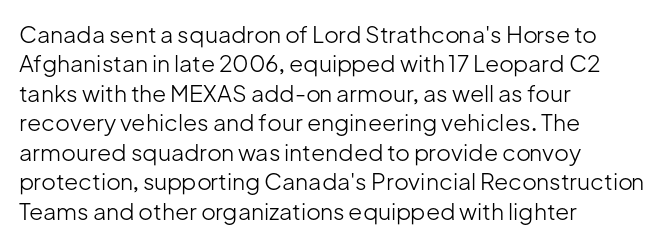
{"italic": "no", "bold": "no", "underline": "no", "align": "left", "line_spacing": "normal", "line_spacing_ratio": 1.28, "letter_spacing": "normal", "letter_spacing_em": 0.0, "glyph_px": 23}
